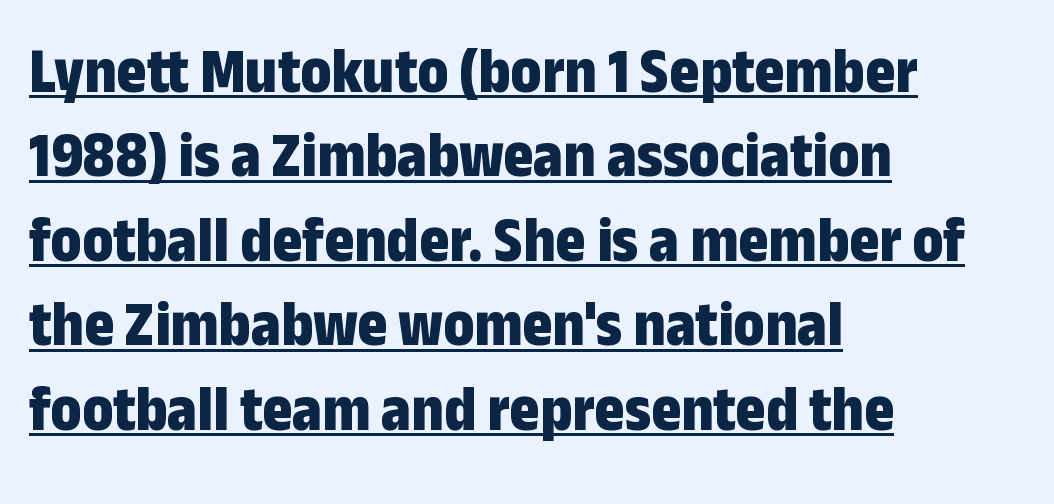
A baseline rule has been typeset under these characters. Notice how descenders clear the ascenders below comfortably — that's standard leading. Spacing verdict: proportional, widths tailored to each character. Plenty of ink on the page — the face is bold.
